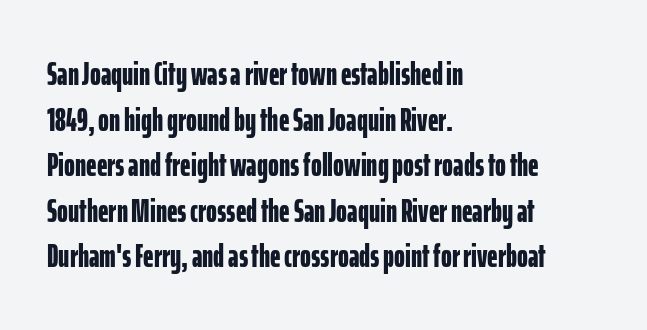
Q: Is the text bold? A: Yes.
Q: Is the text italic (slanted)? A: No, it is upright.
Q: Is the typeface a serif or a sans-serif typeface? A: Sans-serif.
Q: Is the text underlined? A: No.
Q: How is the paragraph aligned? A: Left-aligned.
Q: Is the spacing between letters normal or unusually wide? A: Normal.
Q: Is the spacing between lines tight, normal or loose? A: Normal.
Q: Width (condensed, normal, or wide)? A: Condensed.
Q: Stroke contrast? A: Low.
Q: x-height? A: Medium.
Q: Monospaced? A: No.
